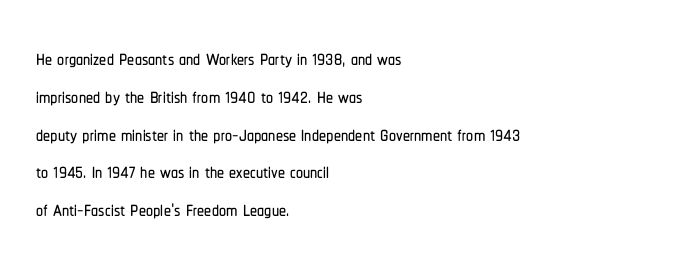
The image shows 28 px condensed sans-serif type, upright; set left-aligned, normal line spacing (1.35x), normal letter spacing, not underlined; low stroke contrast and a medium x-height.
